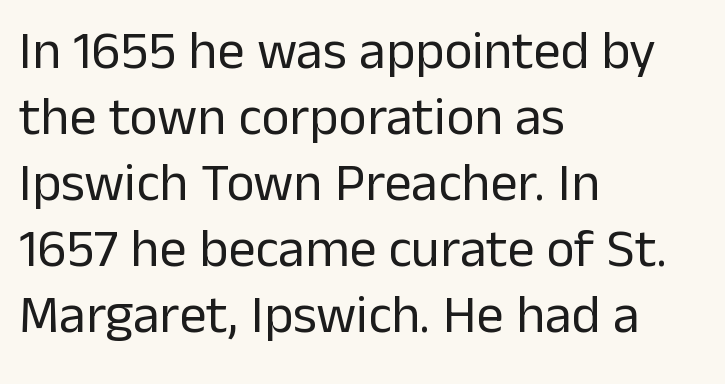
Q: Is the text bold? A: No.
Q: Is the text italic (slanted)? A: No, it is upright.
Q: Is the typeface a serif or a sans-serif typeface? A: Sans-serif.
Q: Is the text underlined? A: No.
Q: How is the paragraph aligned? A: Left-aligned.
Q: Is the spacing between letters normal or unusually wide? A: Normal.
Q: Width (condensed, normal, or wide)? A: Normal.
Q: Stroke contrast? A: Low.
Q: x-height? A: Medium.
Q: Monospaced? A: No.
